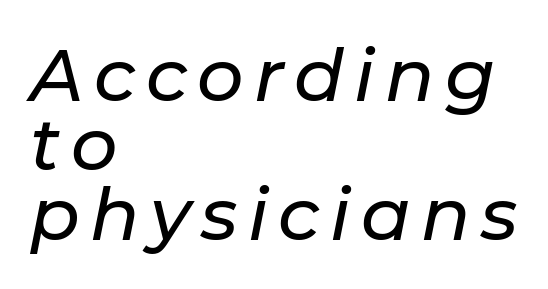
Q: Is the text italic (slanted)? A: Yes, it leans right by about 11 degrees.
Q: Is the text underlined? A: No.
Q: How is the paragraph aligned? A: Left-aligned.
Q: Is the spacing between lines tight, normal or loose? A: Tight.
Q: Width (condensed, normal, or wide)? A: Normal.
Q: Stroke contrast? A: Low.
Q: x-height? A: Medium.
Q: Monospaced? A: No.
